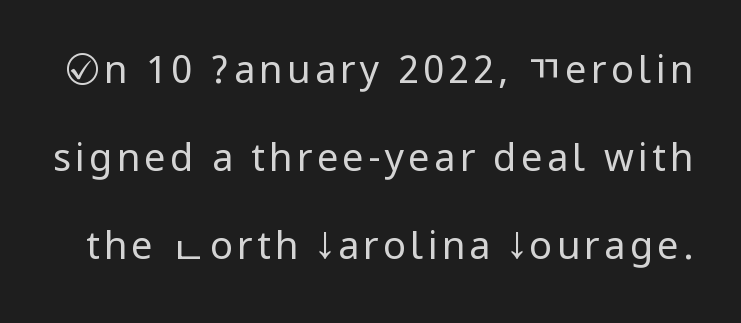
{"serif": "no", "italic": "no", "bold": "no", "weight": "regular", "width": "condensed", "stroke_contrast": "low", "underline": "no", "line_spacing": "loose", "line_spacing_ratio": 2.31, "glyph_px": 38}
